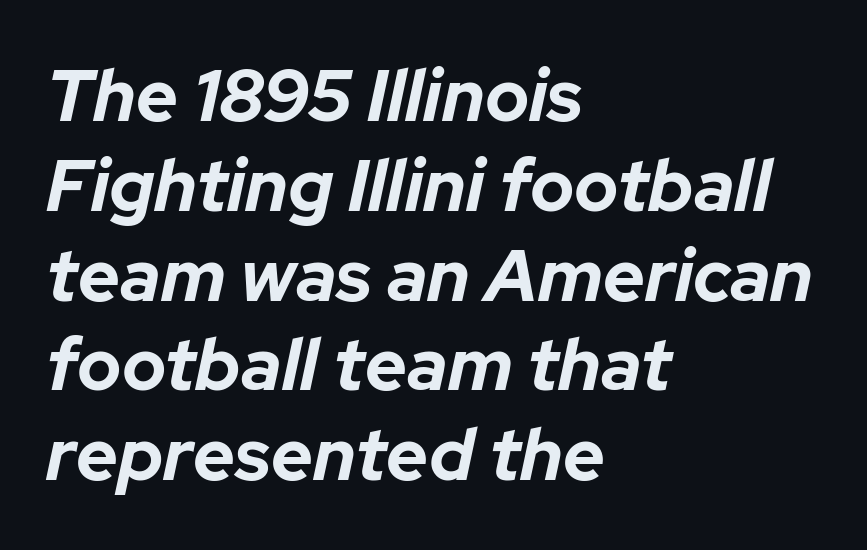
{"italic": "yes", "lean": "right", "slant_degrees": 12, "bold": "yes", "weight": "bold", "width": "normal", "stroke_contrast": "low", "x_height": "medium", "monospaced": "no", "underline": "no", "align": "left", "line_spacing_ratio": 1.23, "letter_spacing": "normal", "letter_spacing_em": 0.0, "glyph_px": 73}
